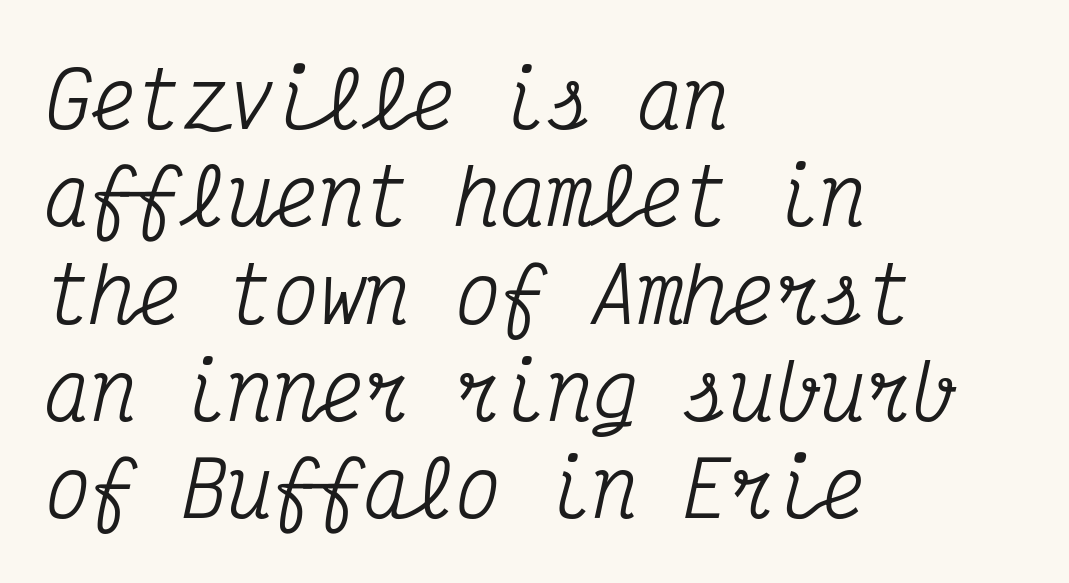
Italic: yes, the glyphs are oblique. Anything drawn beneath the words? Only blank space. The type family on display is of the serif kind. Monospaced: the letters line up in strict vertical columns. How would I describe the line gaps? Plain and ordinary.
